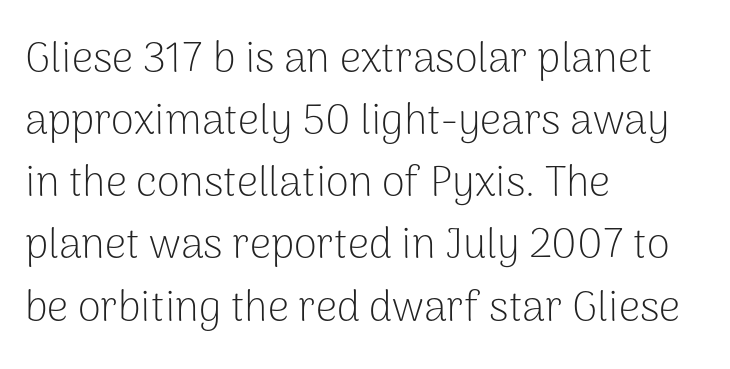
{"serif": "no", "italic": "no", "bold": "no", "weight": "light", "width": "normal", "stroke_contrast": "low", "x_height": "medium", "monospaced": "no", "underline": "no", "align": "left", "line_spacing": "normal", "line_spacing_ratio": 1.48, "letter_spacing": "normal", "letter_spacing_em": 0.0, "glyph_px": 42}
